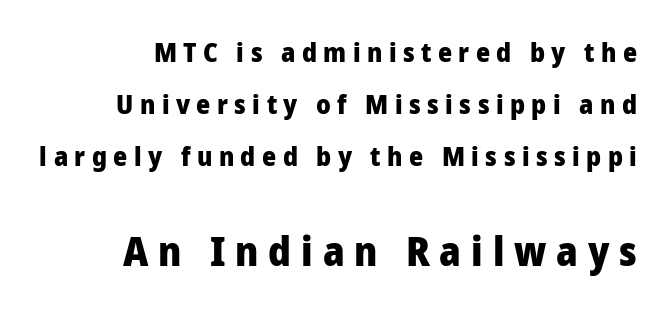
{"serif": "no", "italic": "no", "bold": "yes", "weight": "heavy", "width": "normal", "stroke_contrast": "low", "x_height": "medium", "monospaced": "no", "underline": "no", "line_spacing": "loose", "line_spacing_ratio": 1.93, "letter_spacing": "wide", "letter_spacing_em": 0.24, "larger_block": "second", "size_ratio": 1.52, "glyph_px": 41}
